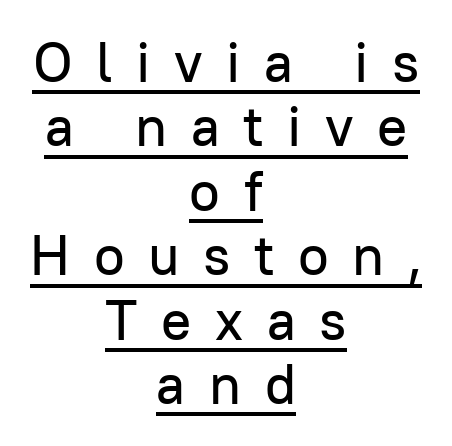
The whitespace from short lines is split evenly between both sides. Quick note: not italic, upright. The lines are packed closely together with very little leading. I'd call this a sans setting — the letters go barefoot. Underline: present. Think of a printed novel: that variable character pitch is what you see here.
